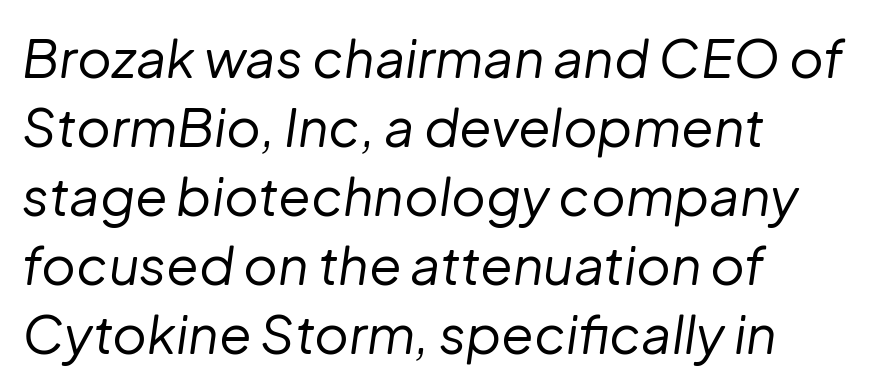
Is the type slanted? Yes — the strokes lean at a clear angle. Evenly set lines give the paragraph a standard silhouette. Left-aligned paragraph, ragged on the right. Nothing heavy about these letters — not bold at all. Do the characters align in a grid? No, the font is proportional. Check the space under the baseline: it is left empty.
